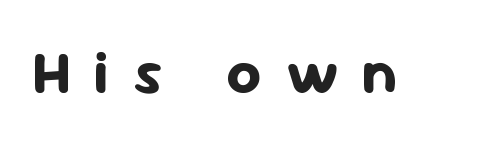
Here the designer chose a conventional face with non-uniform glyph widths. The type family on display is of the sans-serif kind. Short note: letters widely spaced. On the weight axis this lands at bold, roughly 700. Has an underline been added? It has not.
